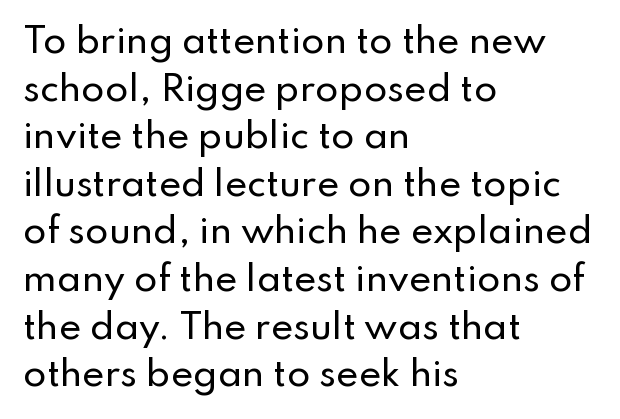
Q: Is the text italic (slanted)? A: No, it is upright.
Q: Is the typeface a serif or a sans-serif typeface? A: Sans-serif.
Q: Is the text underlined? A: No.
Q: How is the paragraph aligned? A: Left-aligned.
Q: Is the spacing between letters normal or unusually wide? A: Normal.
Q: Is the spacing between lines tight, normal or loose? A: Normal.
Q: Width (condensed, normal, or wide)? A: Normal.
Q: Stroke contrast? A: Low.
Q: x-height? A: Small.
Q: Monospaced? A: No.
